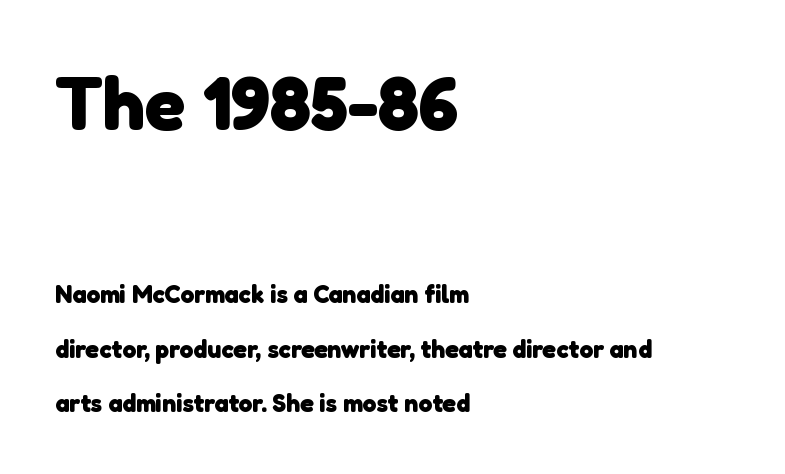
Q: Is the text bold? A: Yes.
Q: Is the typeface a serif or a sans-serif typeface? A: Sans-serif.
Q: Is the text underlined? A: No.
Q: How is the paragraph aligned? A: Left-aligned.
Q: Is the spacing between letters normal or unusually wide? A: Normal.
Q: Is the spacing between lines tight, normal or loose? A: Loose.
Q: Which block of text is set in a larger size, the first (top) or the second (bottom)? A: The first (top) one.
Q: Width (condensed, normal, or wide)? A: Normal.
Q: Stroke contrast? A: Low.
Q: x-height? A: Medium.
Q: Monospaced? A: No.
